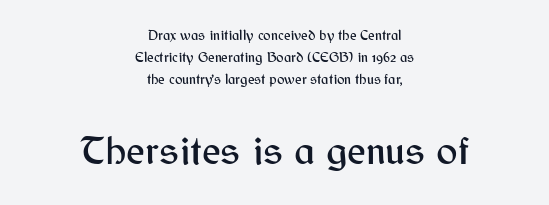
The image shows 40 px sans-serif type, upright; set centered, normal line spacing (1.57x), normal letter spacing, not underlined; the second (bottom) block is 2.86x larger; medium stroke contrast and a medium x-height.
